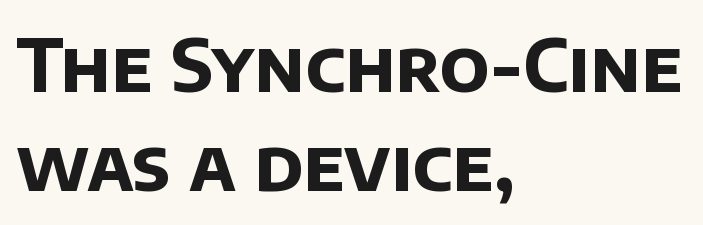
Q: Is the text bold? A: Yes.
Q: Is the typeface a serif or a sans-serif typeface? A: Sans-serif.
Q: Is the text underlined? A: No.
Q: How is the paragraph aligned? A: Left-aligned.
Q: Is the spacing between letters normal or unusually wide? A: Normal.
Q: Is the spacing between lines tight, normal or loose? A: Normal.
Q: Width (condensed, normal, or wide)? A: Normal.
Q: Stroke contrast? A: Low.
Q: x-height? A: Large.
Q: Monospaced? A: No.
